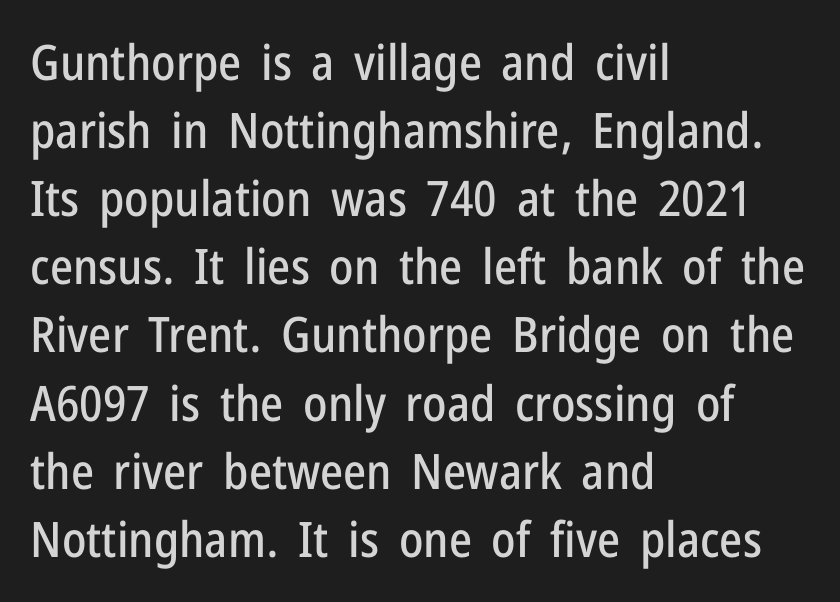
Q: Is the text italic (slanted)? A: No, it is upright.
Q: Is the typeface a serif or a sans-serif typeface? A: Sans-serif.
Q: Is the text underlined? A: No.
Q: How is the paragraph aligned? A: Left-aligned.
Q: Is the spacing between letters normal or unusually wide? A: Normal.
Q: Is the spacing between lines tight, normal or loose? A: Normal.
Q: Width (condensed, normal, or wide)? A: Condensed.
Q: Stroke contrast? A: Low.
Q: x-height? A: Medium.
Q: Monospaced? A: No.
